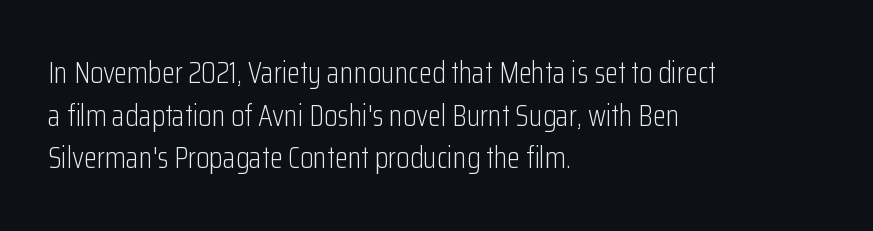
I'd call this a sans setting — the letters go barefoot. Students, observe: this is what conventionally led text looks like. Reading down the block, your eye returns to a fixed left position each line. The specimen omits any rule beneath the text block's lines.
